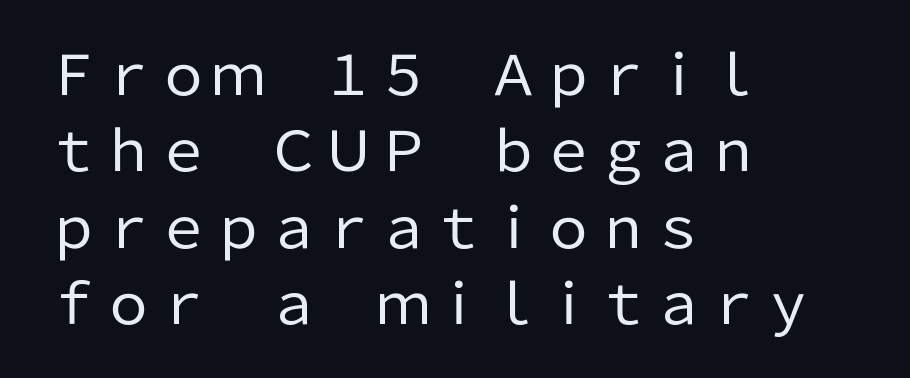
{"serif": "no", "italic": "no", "bold": "no", "weight": "regular", "width": "normal", "stroke_contrast": "low", "x_height": "medium", "monospaced": "no", "underline": "no", "align": "left", "line_spacing": "normal", "line_spacing_ratio": 1.39, "letter_spacing": "normal", "letter_spacing_em": 0.0, "glyph_px": 55}
